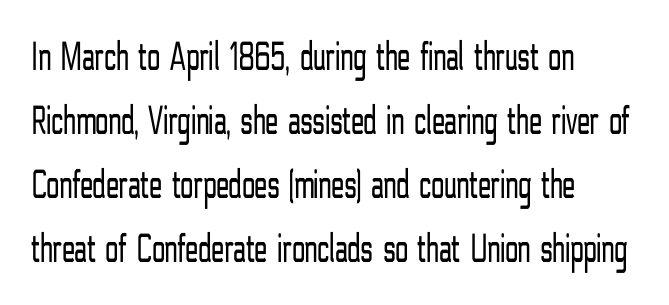
{"serif": "no", "italic": "no", "bold": "no", "weight": "light", "width": "condensed", "stroke_contrast": "low", "x_height": "medium", "monospaced": "no", "underline": "no", "align": "left", "line_spacing": "normal", "line_spacing_ratio": 1.52, "letter_spacing": "normal", "letter_spacing_em": 0.0, "glyph_px": 42}
